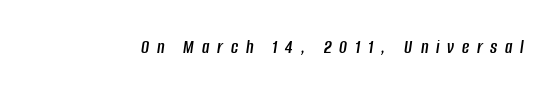
{"italic": "yes", "lean": "right", "slant_degrees": 8, "underline": "no", "letter_spacing": "wide", "letter_spacing_em": 0.39, "glyph_px": 20}
